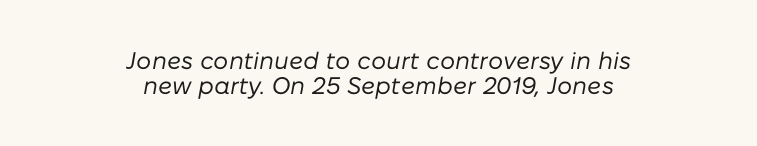
Q: Is the text bold? A: No.
Q: Is the text italic (slanted)? A: Yes, it leans right by about 10 degrees.
Q: Is the text underlined? A: No.
Q: How is the paragraph aligned? A: Centered.
Q: Is the spacing between letters normal or unusually wide? A: Normal.
Q: Is the spacing between lines tight, normal or loose? A: Tight.
